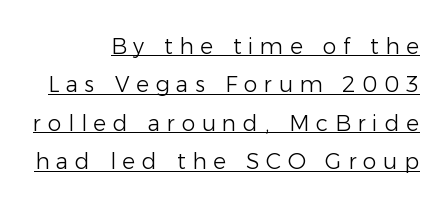
{"italic": "no", "bold": "no", "underline": "yes", "align": "right", "line_spacing_ratio": 1.75, "letter_spacing": "wide", "letter_spacing_em": 0.3, "glyph_px": 22}
